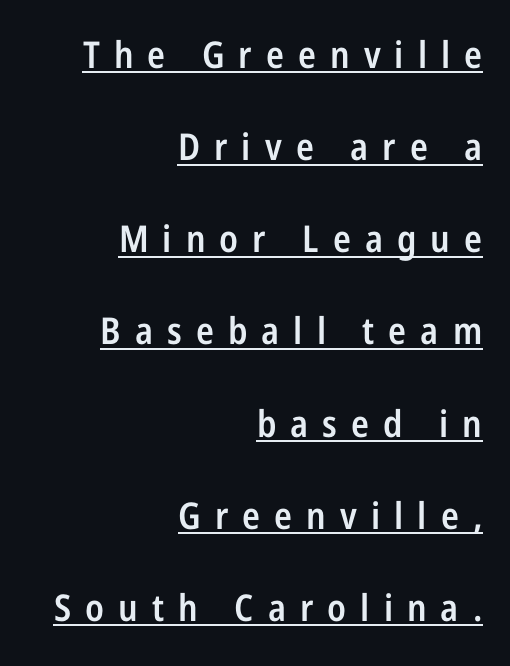
The image shows 37 px semibold, condensed sans-serif type, upright; set right-aligned, loose line spacing (2.49x), unusually wide letter spacing (+0.38 em), underlined; low stroke contrast and a medium x-height.
